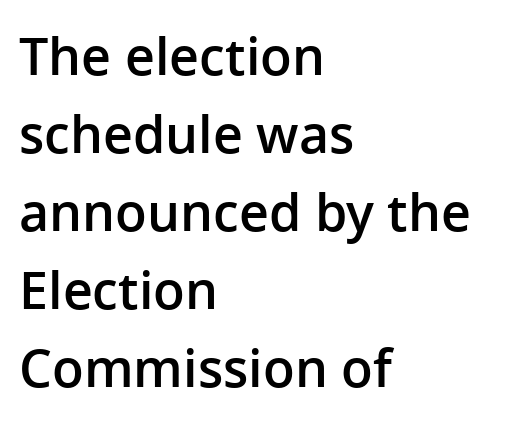
The image shows 52 px semibold sans-serif type, upright; set left-aligned, normal line spacing (1.5x), normal letter spacing, not underlined; low stroke contrast and a medium x-height.
